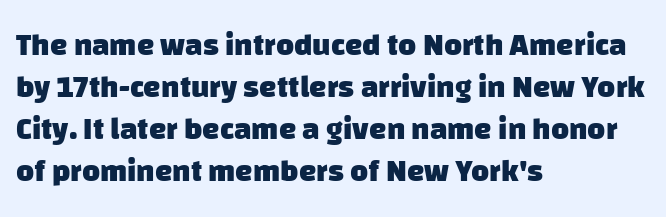
{"serif": "no", "bold": "yes", "weight": "heavy", "width": "normal", "stroke_contrast": "low", "x_height": "large", "monospaced": "no", "underline": "no", "align": "left", "line_spacing": "normal", "line_spacing_ratio": 1.36, "letter_spacing": "normal", "letter_spacing_em": 0.0, "glyph_px": 31}
